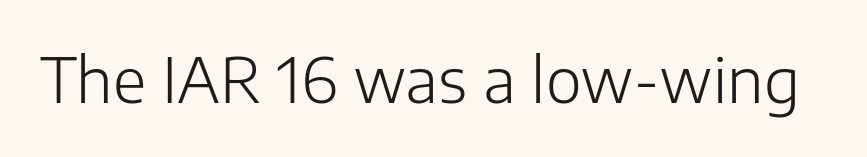
The image shows 61 px light sans-serif type, upright; set normal letter spacing, not underlined; low stroke contrast and a medium x-height.
